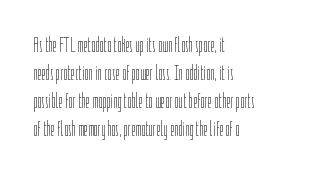
The image shows 21 px text type, upright; set left-aligned, normal line spacing (1.34x), normal letter spacing, not underlined.
